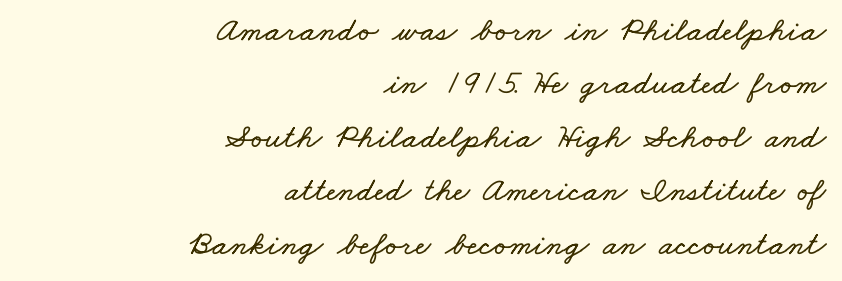
The image shows 34 px wide type; set right-aligned, normal line spacing (1.57x), normal letter spacing, not underlined; low stroke contrast and a small x-height.
